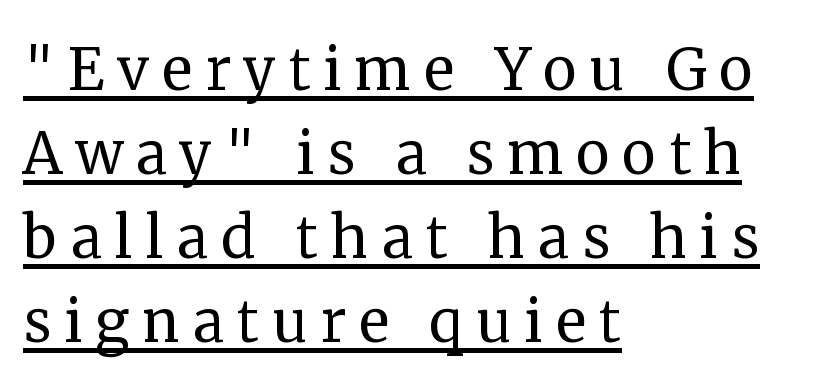
Interline gaps are noticeably narrow in this sample. No letter is thick-stroked: the sample isn't bold. I'd call this a serif setting — the letters wear small feet. The text block is weighted toward the left margin, trailing off unevenly rightward.
